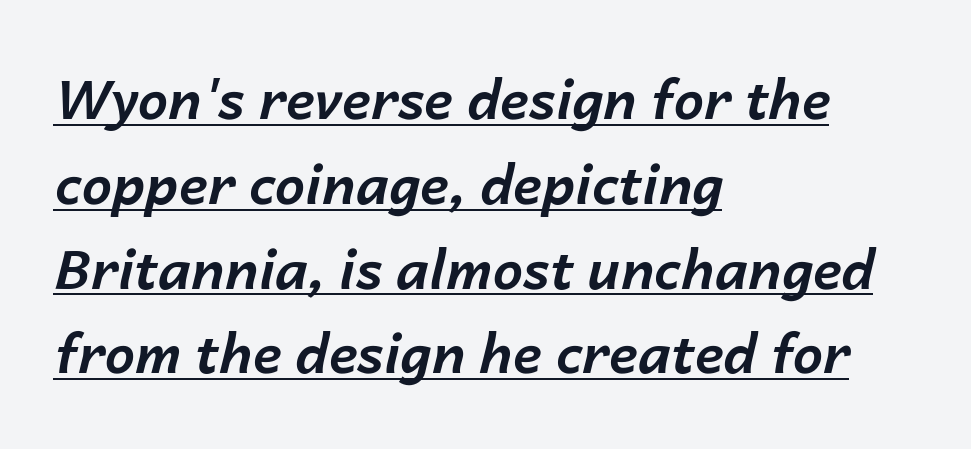
The image shows 54 px bold type, italic (leaning right); set left-aligned, normal line spacing (1.57x), normal letter spacing, underlined; low stroke contrast and a medium x-height.
